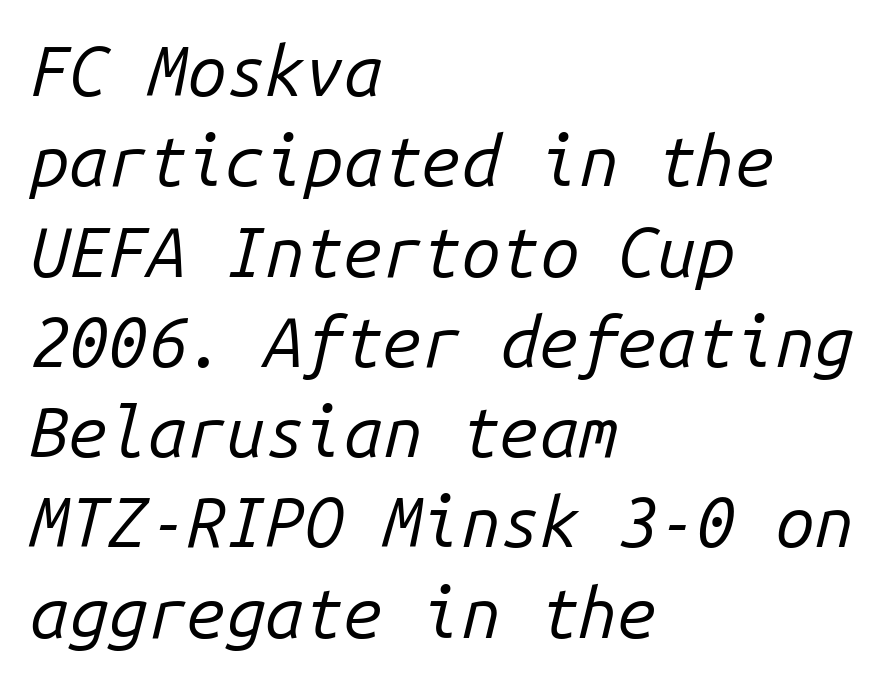
{"italic": "yes", "lean": "right", "slant_degrees": 14, "bold": "no", "weight": "regular", "width": "normal", "stroke_contrast": "low", "x_height": "medium", "monospaced": "yes", "underline": "no", "align": "left", "line_spacing": "normal", "line_spacing_ratio": 1.29, "letter_spacing": "normal", "letter_spacing_em": 0.0, "glyph_px": 70}
